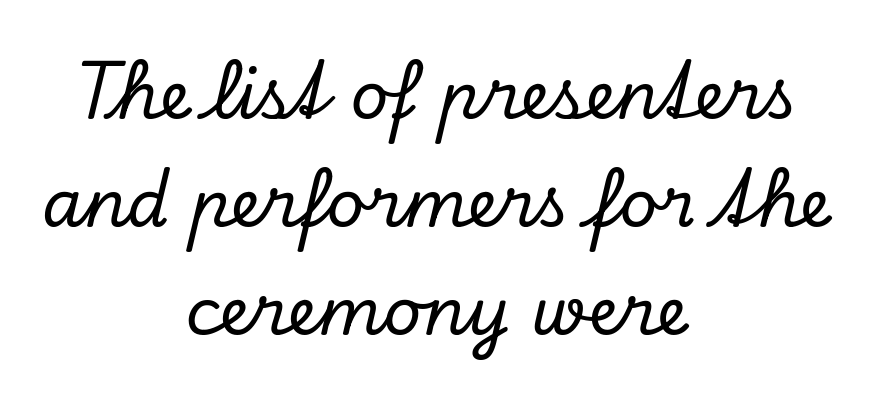
The image shows 66 px serif type, italic (leaning right); set centered, normal line spacing (1.64x), normal letter spacing, not underlined; low stroke contrast and a small x-height.
